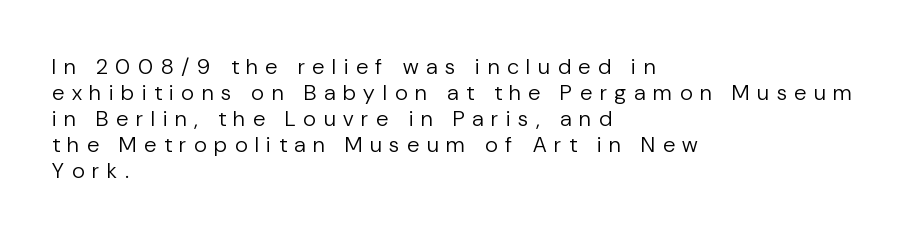
Is the stroke heavy? The answer is a plain regular-or-lighter. Students, note that the glyphs here are deliberately spaced far apart. If you drew a ruler down the left edge, every line would touch it. Any mark beneath the type? The region is blank. The axis of the letterforms is exactly vertical.
